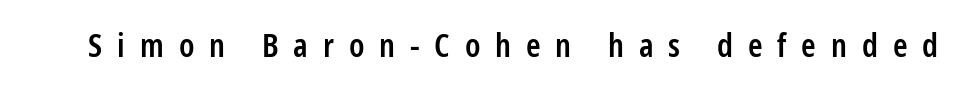
The image shows 33 px semibold, condensed sans-serif type, upright; set unusually wide letter spacing (+0.45 em), not underlined; low stroke contrast and a medium x-height.
